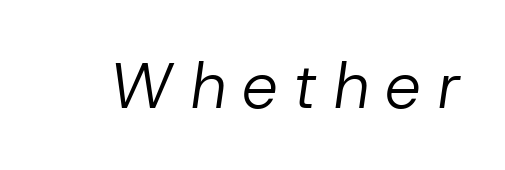
Q: Is the text bold? A: No.
Q: Is the text italic (slanted)? A: Yes, it leans right by about 8 degrees.
Q: Is the text underlined? A: No.
Q: Is the spacing between letters normal or unusually wide? A: Unusually wide.
Q: Width (condensed, normal, or wide)? A: Normal.
Q: Stroke contrast? A: Low.
Q: x-height? A: Medium.
Q: Monospaced? A: No.
